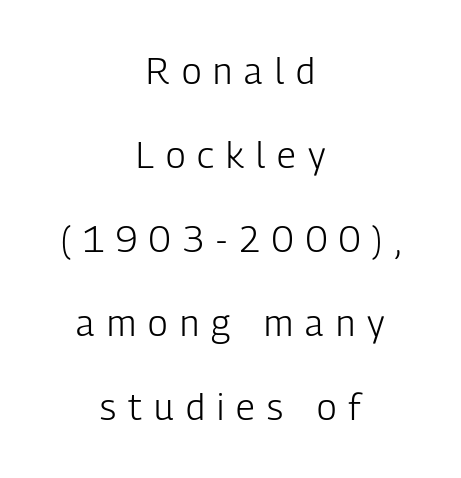
The image shows 36 px light, condensed sans-serif type, upright; set centered, loose line spacing (2.33x), unusually wide letter spacing (+0.34 em), not underlined; low stroke contrast and a medium x-height.
